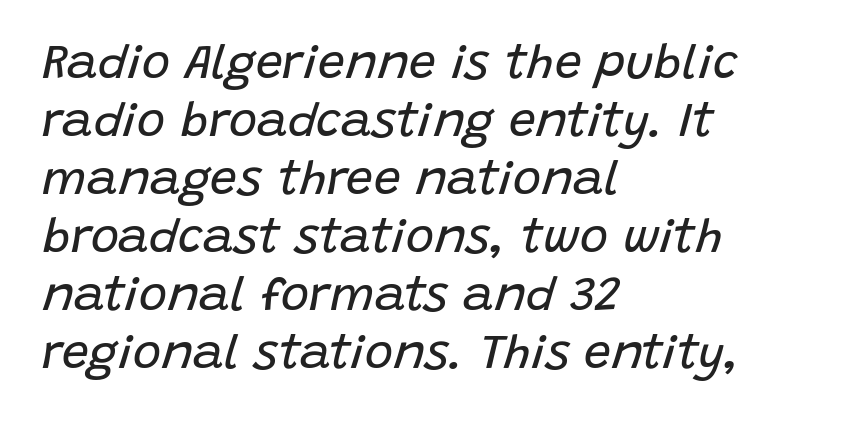
Q: Is the text bold? A: No.
Q: Is the text italic (slanted)? A: Yes, it leans right by about 15 degrees.
Q: Is the text underlined? A: No.
Q: How is the paragraph aligned? A: Left-aligned.
Q: Is the spacing between letters normal or unusually wide? A: Normal.
Q: Width (condensed, normal, or wide)? A: Normal.
Q: Stroke contrast? A: Low.
Q: x-height? A: Large.
Q: Monospaced? A: No.
